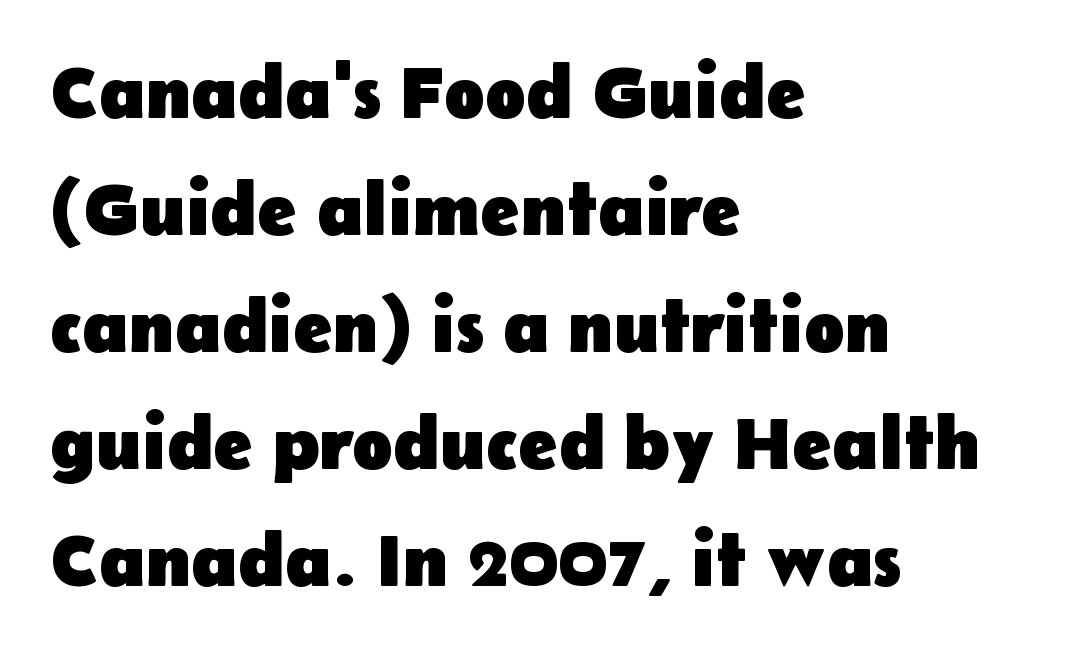
{"serif": "no", "italic": "no", "bold": "yes", "weight": "heavy", "width": "normal", "stroke_contrast": "low", "x_height": "medium", "monospaced": "no", "underline": "no", "align": "left", "line_spacing": "normal", "line_spacing_ratio": 1.56, "letter_spacing": "normal", "letter_spacing_em": 0.0, "glyph_px": 75}
